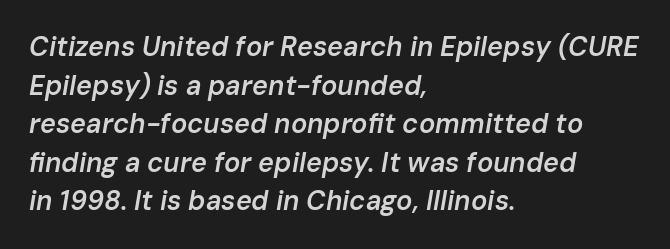
{"italic": "yes", "lean": "right", "slant_degrees": 10, "bold": "semi", "underline": "no", "align": "left", "line_spacing": "normal", "line_spacing_ratio": 1.43, "letter_spacing": "normal", "letter_spacing_em": 0.0, "glyph_px": 27}
